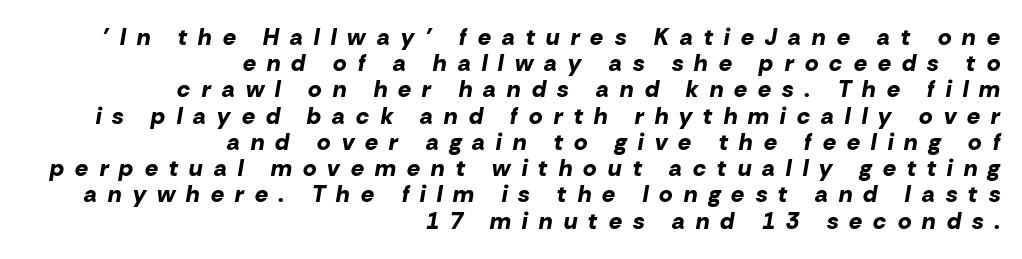
The image shows 23 px bold type, italic (leaning right); set right-aligned, tight line spacing (1.14x), unusually wide letter spacing (+0.49 em), not underlined.
